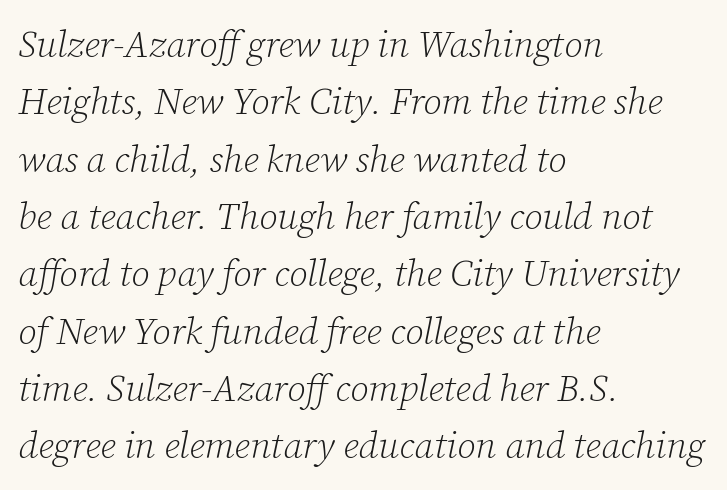
The image shows 37 px light serif type, italic (leaning right); set left-aligned, normal line spacing (1.55x), normal letter spacing, not underlined; low stroke contrast and a medium x-height.
